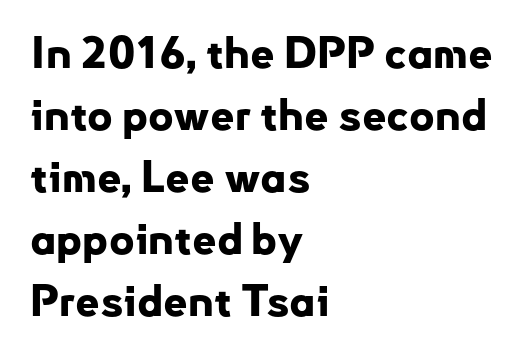
The image shows 43 px bold sans-serif type, upright; set left-aligned, normal line spacing (1.44x), normal letter spacing, not underlined; low stroke contrast and a small x-height.
